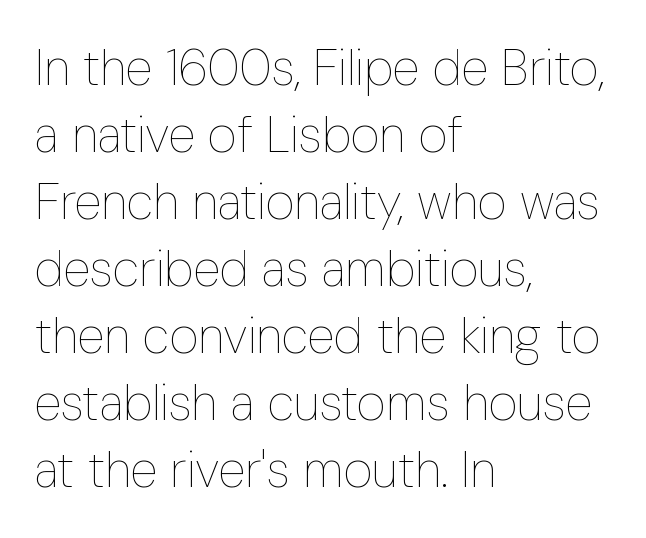
Q: Is the text bold? A: No.
Q: Is the text italic (slanted)? A: No, it is upright.
Q: Is the text underlined? A: No.
Q: How is the paragraph aligned? A: Left-aligned.
Q: Is the spacing between letters normal or unusually wide? A: Normal.
Q: Is the spacing between lines tight, normal or loose? A: Normal.
Q: Width (condensed, normal, or wide)? A: Condensed.
Q: Stroke contrast? A: Low.
Q: x-height? A: Medium.
Q: Monospaced? A: No.
